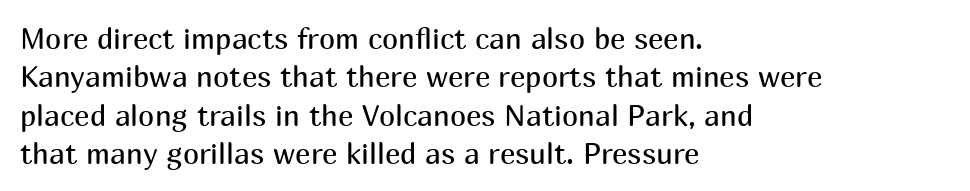
{"serif": "no", "italic": "no", "bold": "no", "weight": "regular", "width": "normal", "stroke_contrast": "medium", "x_height": "medium", "monospaced": "no", "underline": "no", "align": "left", "line_spacing": "normal", "line_spacing_ratio": 1.32, "letter_spacing": "normal", "letter_spacing_em": 0.0, "glyph_px": 29}
